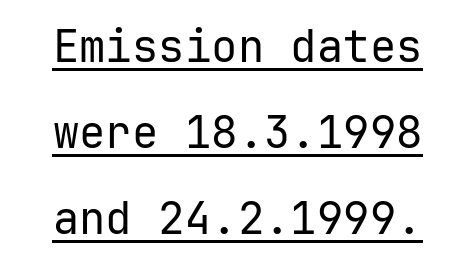
A typesetter would mark this as roman, not italic. Caption: lettering with a line underneath. The rendering uses typewriter-style spacing with identical character cells. Each new line begins a long way beneath the previous one. The text block is weighted toward neither margin, spreading evenly from the middle. The font sits on the lighter half of the weight spectrum, regular included.
